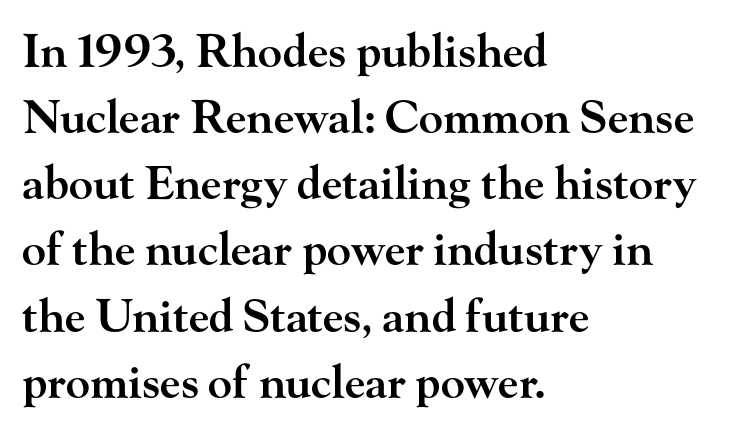
The image shows 45 px semibold, wide serif type, upright; set left-aligned, normal line spacing (1.47x), normal letter spacing, not underlined; high stroke contrast and a small x-height.
